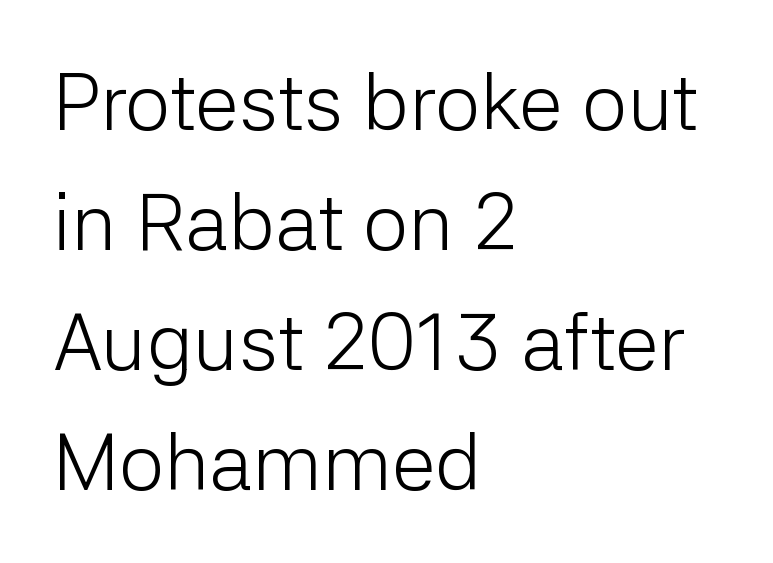
Are there feet on the stems? There aren't — it's a sans. Teacher's note: observe the even left margin — that is flush-left alignment. Is there much room between lines? A standard amount, neither cramped nor airy. No extra tracking has been applied to these lines. Bold? No — there's no thickening of the strokes. Letters rest on an invisible, unmarked baseline.
